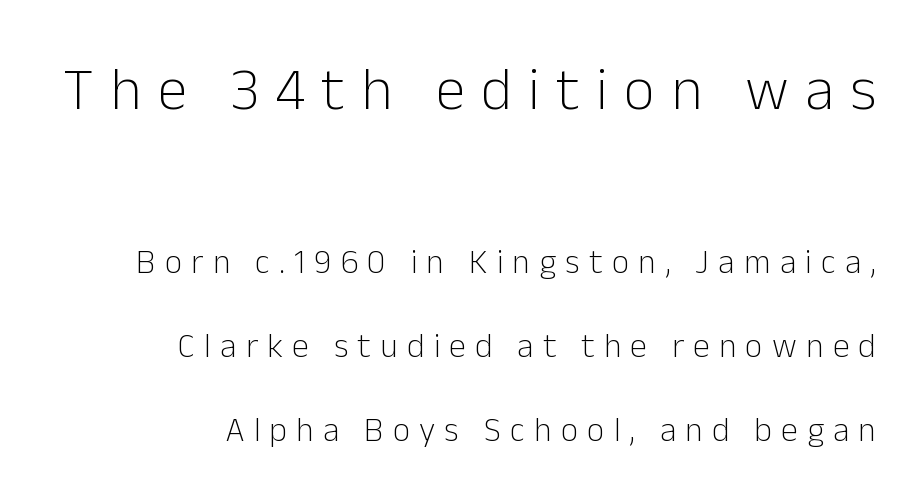
No heavy texture on the line: the type isn't bold. The compositor pushed each line to the right boundary. Each letter's strokes conclude bluntly, with no projecting serifs. Ordinary non-slanted type is in use. The gaps between neighbouring characters are conspicuously large.
